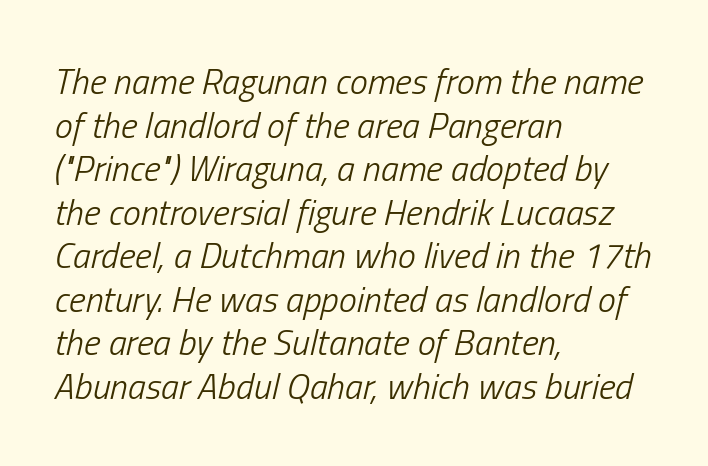
The passage shown is typed in a proportional face where columns would drift. Is the block centered? No — it sits flush against the left margin. The font sits on the lighter half of the weight spectrum, regular included. Slant detected: the letters are inclined. A bare baseline throughout the passage. Between one letter and the next there's only the usual sliver of space.
